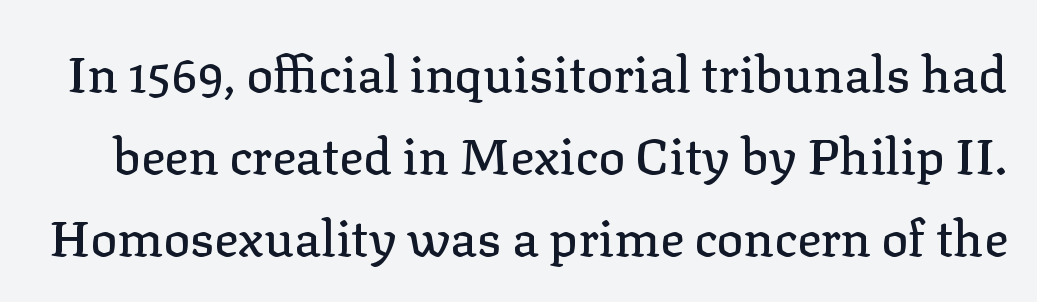
The lines sit at an ordinary, default distance from one another. Is this a fixed-width face? No — the glyphs have proportional, varying widths. The rendering keeps characters at their native spacing. What kind of face is this? One with serifs. Do the letters lean? They stand straight.
